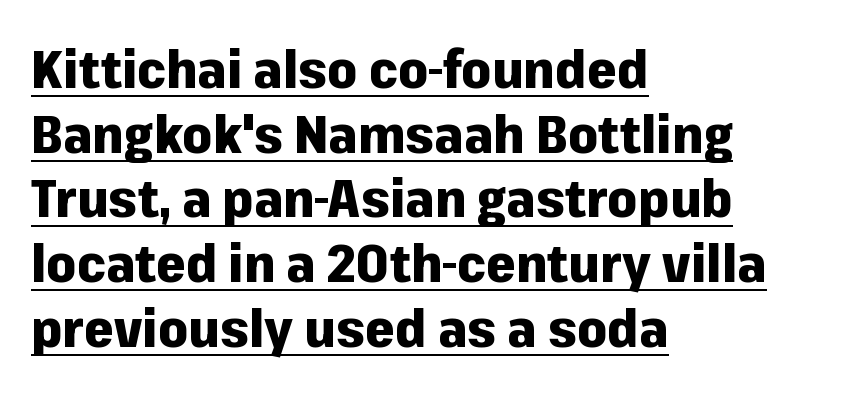
Q: Is the text bold? A: Yes.
Q: Is the text italic (slanted)? A: No, it is upright.
Q: Is the typeface a serif or a sans-serif typeface? A: Sans-serif.
Q: Is the text underlined? A: Yes.
Q: How is the paragraph aligned? A: Left-aligned.
Q: Is the spacing between letters normal or unusually wide? A: Normal.
Q: Width (condensed, normal, or wide)? A: Normal.
Q: Stroke contrast? A: Low.
Q: x-height? A: Medium.
Q: Monospaced? A: No.
